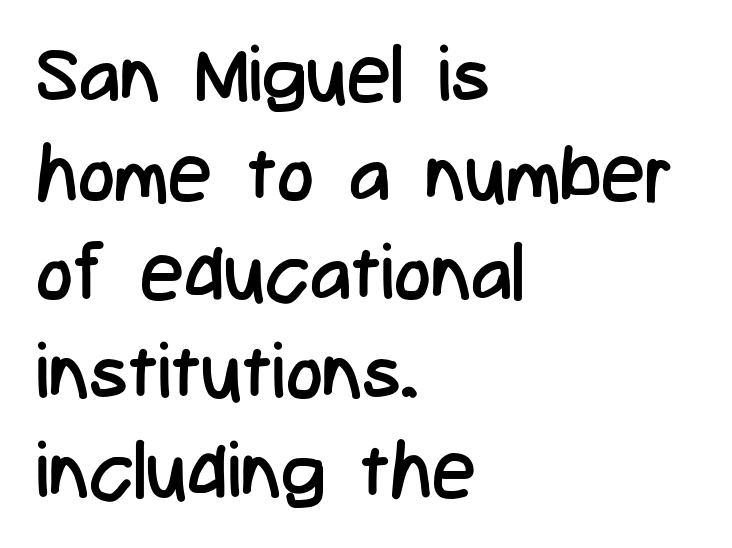
Q: Is the text bold? A: No.
Q: Is the text italic (slanted)? A: No, it is upright.
Q: Is the typeface a serif or a sans-serif typeface? A: Sans-serif.
Q: Is the text underlined? A: No.
Q: How is the paragraph aligned? A: Left-aligned.
Q: Is the spacing between letters normal or unusually wide? A: Normal.
Q: Is the spacing between lines tight, normal or loose? A: Normal.
Q: Width (condensed, normal, or wide)? A: Condensed.
Q: Stroke contrast? A: Low.
Q: x-height? A: Medium.
Q: Monospaced? A: No.
